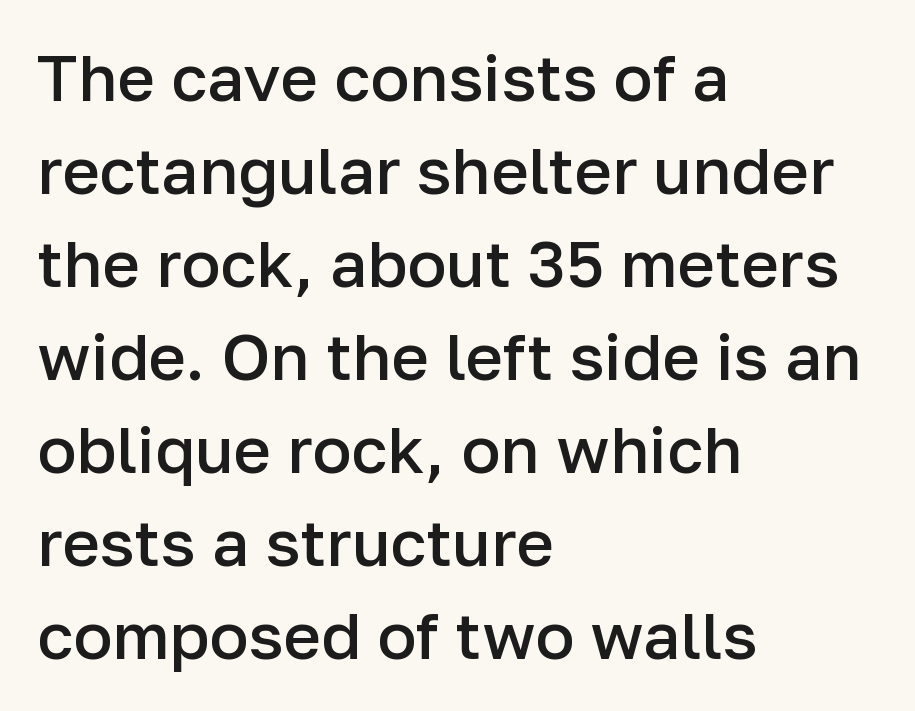
Q: Is the text bold? A: Semi-bold.
Q: Is the text italic (slanted)? A: No, it is upright.
Q: Is the typeface a serif or a sans-serif typeface? A: Sans-serif.
Q: Is the text underlined? A: No.
Q: How is the paragraph aligned? A: Left-aligned.
Q: Is the spacing between letters normal or unusually wide? A: Normal.
Q: Is the spacing between lines tight, normal or loose? A: Normal.
Q: Width (condensed, normal, or wide)? A: Normal.
Q: Stroke contrast? A: Low.
Q: x-height? A: Medium.
Q: Monospaced? A: No.
